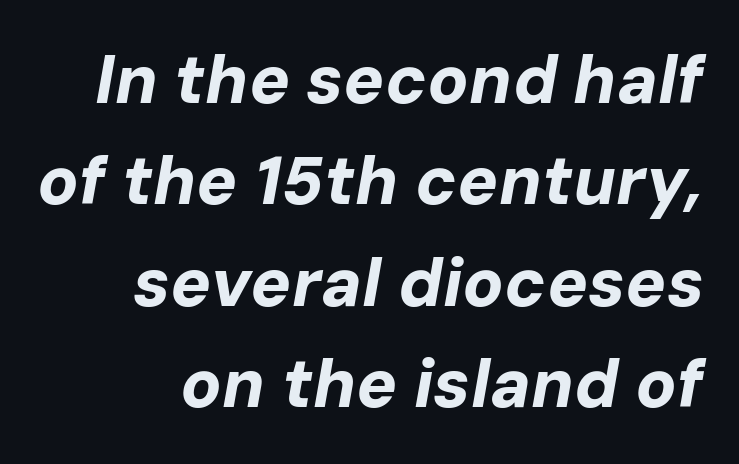
The lines sit at an ordinary, default distance from one another. Pretty heavy lettering here — definitely bold. The passage shown has conventional tracking throughout. Proportional: the letters do not fall into vertical columns. A typesetter would mark this as italic. The space directly below the letters is spotless.
